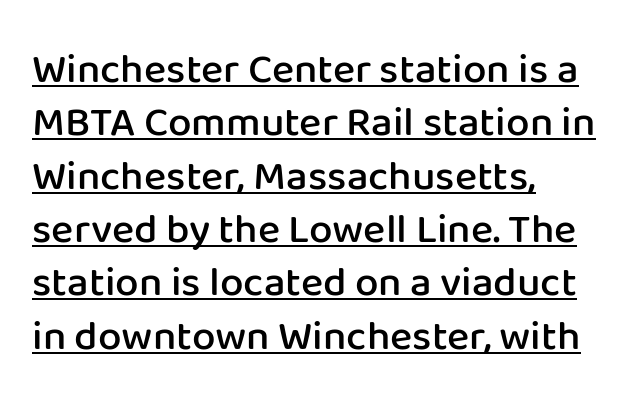
The image shows 42 px semibold sans-serif type, upright; set left-aligned, normal line spacing (1.27x), normal letter spacing, underlined; low stroke contrast and a medium x-height.
